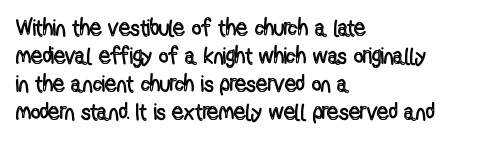
Q: Is the text italic (slanted)? A: No, it is upright.
Q: Is the text underlined? A: No.
Q: How is the paragraph aligned? A: Left-aligned.
Q: Is the spacing between letters normal or unusually wide? A: Normal.
